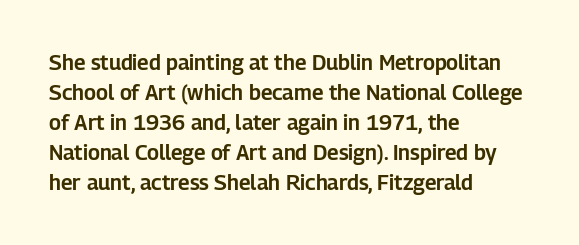
The image shows 21 px text type, upright; set left-aligned, normal line spacing (1.43x), normal letter spacing, not underlined.
